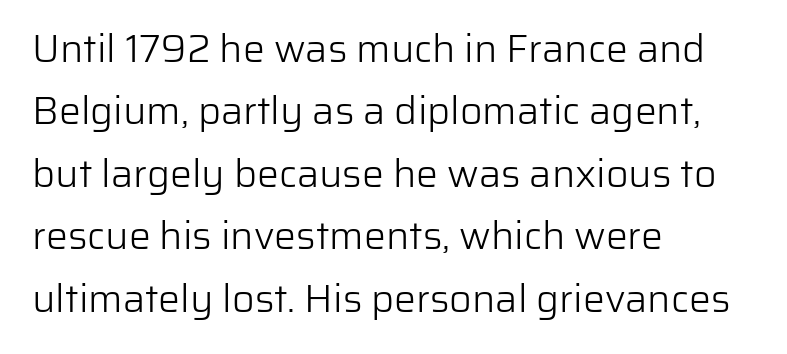
{"serif": "no", "italic": "no", "bold": "no", "weight": "light", "width": "normal", "stroke_contrast": "low", "x_height": "medium", "monospaced": "no", "underline": "no", "align": "left", "line_spacing": "normal", "line_spacing_ratio": 1.6, "letter_spacing": "normal", "letter_spacing_em": 0.0, "glyph_px": 39}
